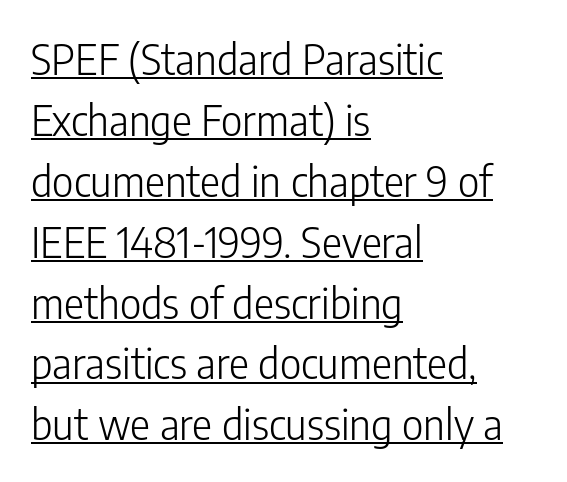
Q: Is the text bold? A: No.
Q: Is the text italic (slanted)? A: No, it is upright.
Q: Is the typeface a serif or a sans-serif typeface? A: Sans-serif.
Q: Is the text underlined? A: Yes.
Q: How is the paragraph aligned? A: Left-aligned.
Q: Is the spacing between letters normal or unusually wide? A: Normal.
Q: Is the spacing between lines tight, normal or loose? A: Normal.
Q: Width (condensed, normal, or wide)? A: Condensed.
Q: Stroke contrast? A: Low.
Q: x-height? A: Medium.
Q: Monospaced? A: No.
